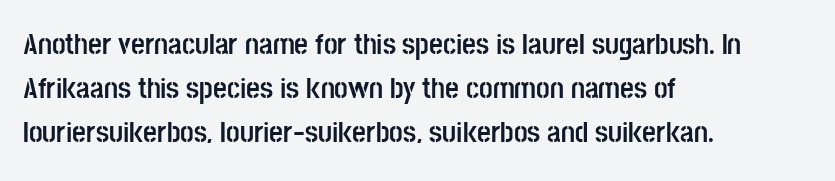
Q: Is the text bold? A: Yes.
Q: Is the text italic (slanted)? A: No, it is upright.
Q: Is the typeface a serif or a sans-serif typeface? A: Sans-serif.
Q: Is the text underlined? A: No.
Q: How is the paragraph aligned? A: Left-aligned.
Q: Is the spacing between letters normal or unusually wide? A: Normal.
Q: Is the spacing between lines tight, normal or loose? A: Normal.
Q: Width (condensed, normal, or wide)? A: Condensed.
Q: Stroke contrast? A: Low.
Q: x-height? A: Large.
Q: Monospaced? A: No.
